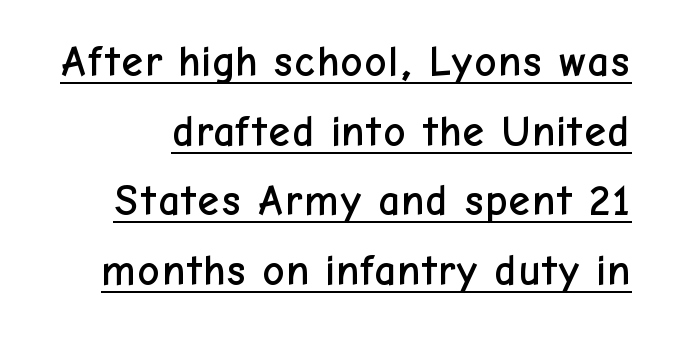
Q: Is the text italic (slanted)? A: No, it is upright.
Q: Is the typeface a serif or a sans-serif typeface? A: Sans-serif.
Q: Is the text underlined? A: Yes.
Q: Is the spacing between letters normal or unusually wide? A: Normal.
Q: Is the spacing between lines tight, normal or loose? A: Normal.
Q: Width (condensed, normal, or wide)? A: Normal.
Q: Stroke contrast? A: Low.
Q: x-height? A: Medium.
Q: Monospaced? A: No.
